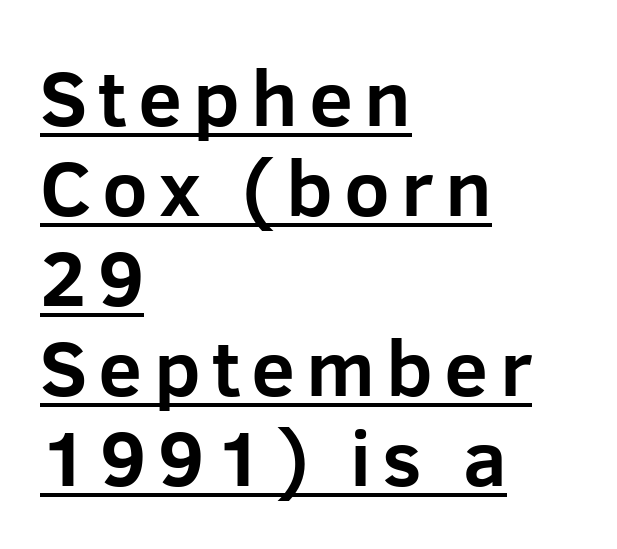
Q: Is the text bold? A: Yes.
Q: Is the text italic (slanted)? A: No, it is upright.
Q: Is the typeface a serif or a sans-serif typeface? A: Sans-serif.
Q: Is the text underlined? A: Yes.
Q: How is the paragraph aligned? A: Left-aligned.
Q: Is the spacing between lines tight, normal or loose? A: Tight.
Q: Width (condensed, normal, or wide)? A: Normal.
Q: Stroke contrast? A: Low.
Q: x-height? A: Medium.
Q: Monospaced? A: No.
